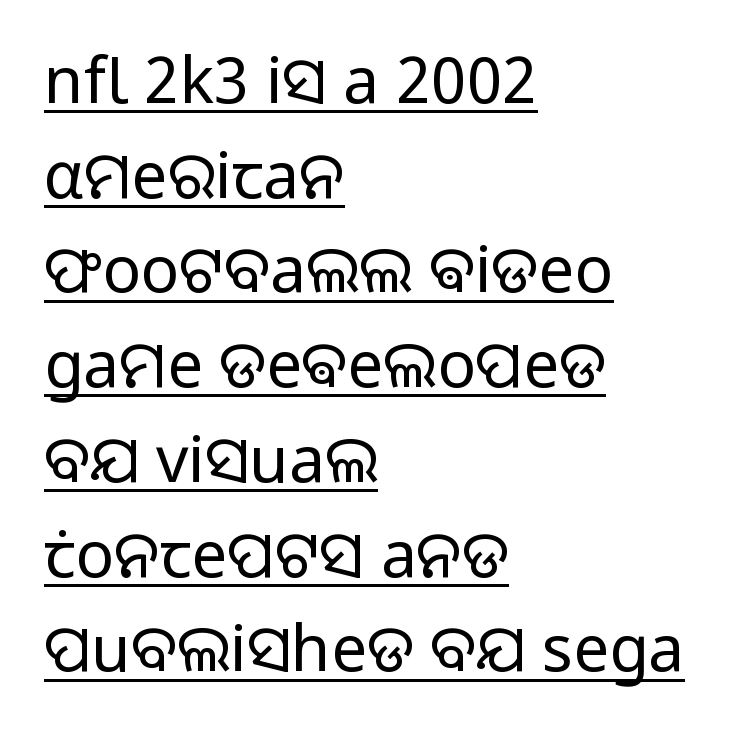
{"serif": "no", "italic": "no", "bold": "no", "weight": "regular", "width": "normal", "stroke_contrast": "low", "x_height": "medium", "monospaced": "no", "underline": "yes", "align": "left", "line_spacing": "normal", "line_spacing_ratio": 1.48, "letter_spacing": "normal", "letter_spacing_em": 0.0, "glyph_px": 64}
